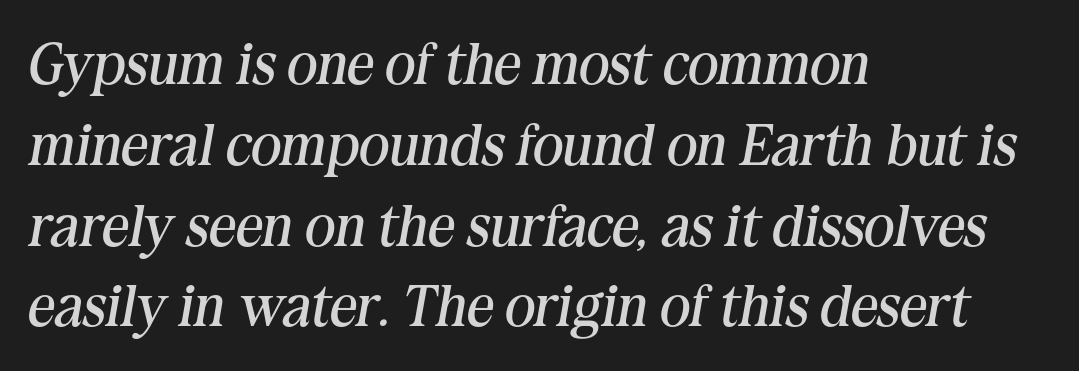
{"serif": "yes", "italic": "yes", "lean": "right", "slant_degrees": 10, "bold": "no", "weight": "regular", "width": "normal", "stroke_contrast": "medium", "x_height": "medium", "monospaced": "no", "underline": "no", "align": "left", "line_spacing": "normal", "line_spacing_ratio": 1.37, "letter_spacing": "normal", "letter_spacing_em": 0.0, "glyph_px": 59}
